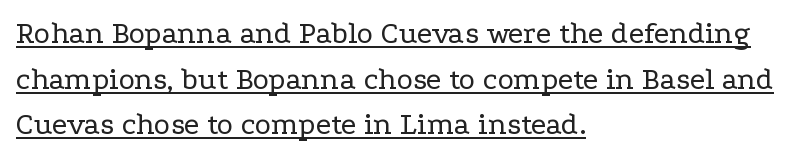
{"serif": "yes", "italic": "no", "bold": "no", "weight": "regular", "width": "wide", "stroke_contrast": "low", "x_height": "medium", "monospaced": "no", "underline": "yes", "align": "left", "line_spacing": "normal", "line_spacing_ratio": 1.47, "letter_spacing": "normal", "letter_spacing_em": 0.0, "glyph_px": 31}
